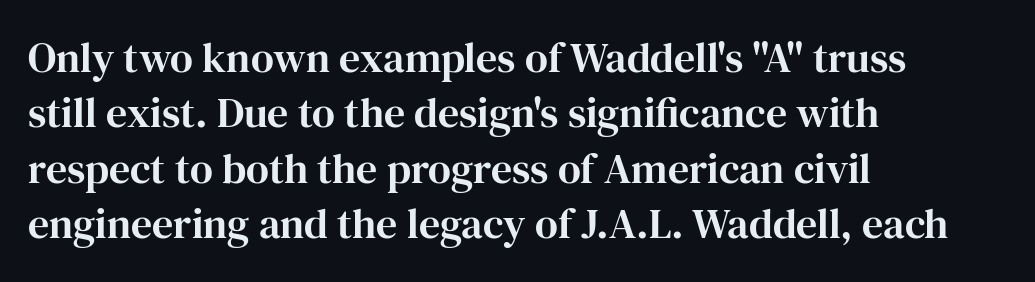
{"serif": "yes", "italic": "no", "width": "normal", "stroke_contrast": "high", "x_height": "medium", "monospaced": "no", "underline": "no", "align": "left", "line_spacing": "normal", "line_spacing_ratio": 1.32, "letter_spacing": "normal", "letter_spacing_em": 0.0, "glyph_px": 42}
